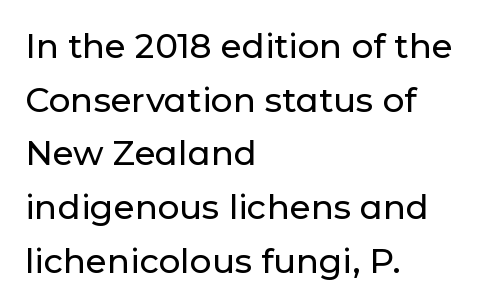
Looks like regular typesetting: each glyph gets only the width it needs. It's the straight-up-and-down kind of type. The passage shown has conventional tracking throughout. The space between consecutive lines is moderate.
